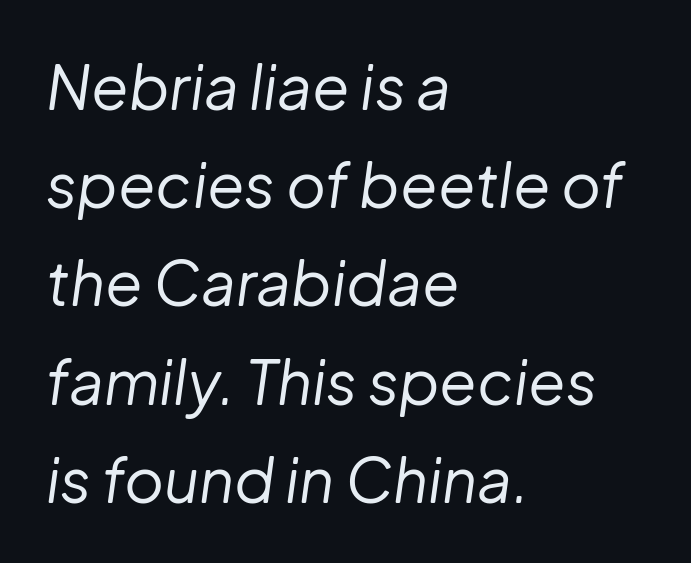
These lines are set flush left with a ragged right edge. Here the designer chose a conventional face with non-uniform glyph widths. Stem width sits at or under what a default text font uses. Rendered with sloped, italic letterforms. This rendering features lettering with no underline.
